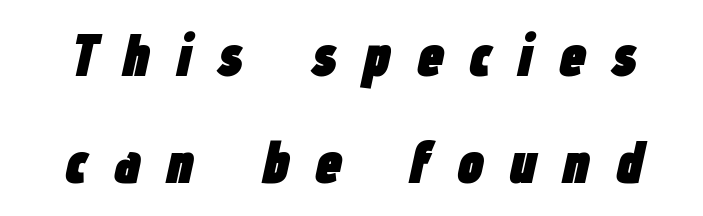
{"italic": "yes", "lean": "right", "slant_degrees": 12, "bold": "yes", "weight": "heavy", "width": "condensed", "stroke_contrast": "low", "x_height": "medium", "monospaced": "no", "underline": "no", "line_spacing_ratio": 1.76, "letter_spacing": "wide", "letter_spacing_em": 0.41, "glyph_px": 61}
